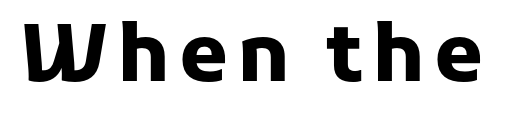
{"serif": "no", "italic": "no", "bold": "yes", "weight": "heavy", "width": "normal", "stroke_contrast": "low", "x_height": "medium", "monospaced": "no", "underline": "no", "glyph_px": 79}
